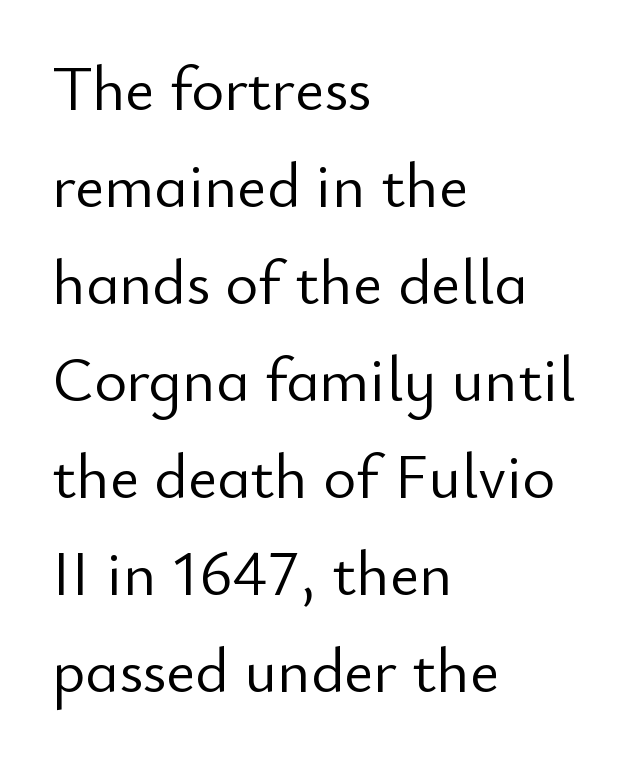
{"serif": "no", "italic": "no", "bold": "no", "weight": "light", "width": "normal", "stroke_contrast": "low", "x_height": "small", "monospaced": "no", "underline": "no", "align": "left", "line_spacing": "normal", "line_spacing_ratio": 1.54, "letter_spacing": "normal", "letter_spacing_em": 0.0, "glyph_px": 63}
